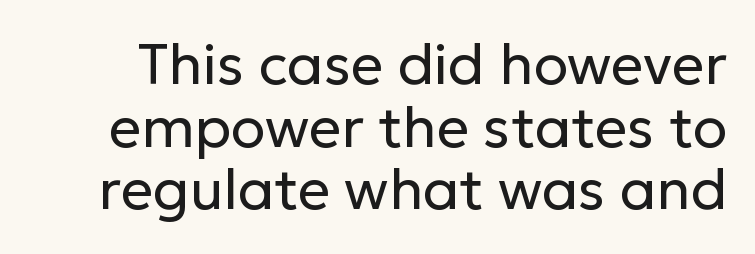
The image shows 57 px regular-weight sans-serif type, upright; set tight line spacing (1.1x), normal letter spacing, not underlined; low stroke contrast and a medium x-height.
